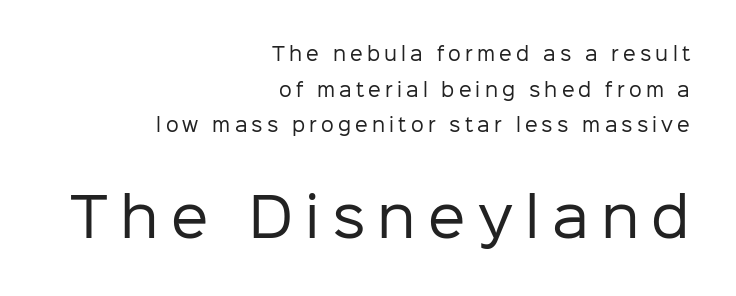
The lettering holds an erect, upright posture throughout. The glyphs in this specimen are sans serif. Teacher's note: observe the even right margin — that is flush-right alignment. The rendering uses natural spacing where letterforms have individual widths.
